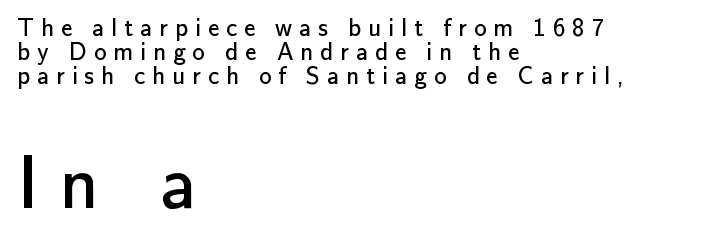
Small over large — that's the arrangement of the two blocks here. Reading down the block, your eye returns to a fixed left position each line. The characters display no serif detailing; their extremities are plain. Italic: no, the glyphs are upright roman.
